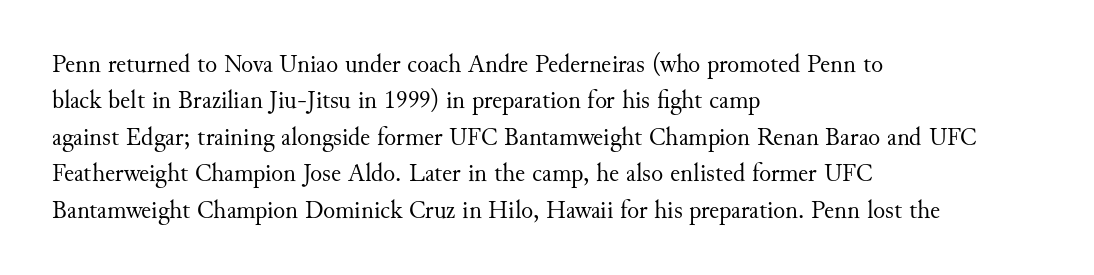
The image shows 25 px text type, upright; set left-aligned, normal line spacing (1.46x), normal letter spacing, not underlined.
